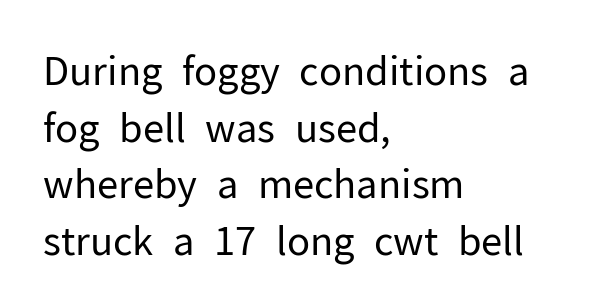
The image shows 39 px regular-weight sans-serif type, upright; set left-aligned, normal line spacing (1.45x), normal letter spacing, not underlined; low stroke contrast and a medium x-height.
